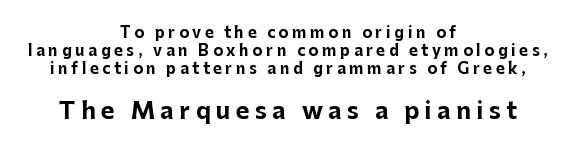
{"italic": "no", "bold": "yes", "underline": "no", "align": "center", "line_spacing_ratio": 1.21, "letter_spacing": "wide", "letter_spacing_em": 0.24, "larger_block": "second", "size_ratio": 1.53, "glyph_px": 23}
